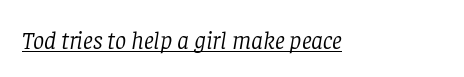
The image shows 25 px text type, italic (leaning right); set normal letter spacing, underlined.
